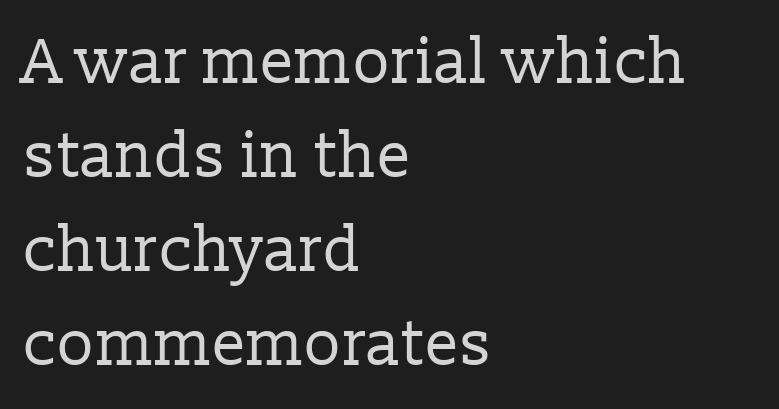
Q: Is the text bold? A: No.
Q: Is the text italic (slanted)? A: No, it is upright.
Q: Is the typeface a serif or a sans-serif typeface? A: Serif.
Q: Is the text underlined? A: No.
Q: How is the paragraph aligned? A: Left-aligned.
Q: Is the spacing between letters normal or unusually wide? A: Normal.
Q: Is the spacing between lines tight, normal or loose? A: Normal.
Q: Width (condensed, normal, or wide)? A: Normal.
Q: Stroke contrast? A: Low.
Q: x-height? A: Medium.
Q: Monospaced? A: No.
